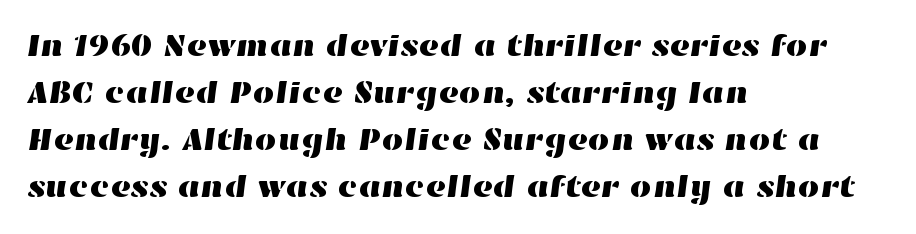
The image shows 31 px wide type; set left-aligned, normal line spacing (1.52x), normal letter spacing, not underlined; high stroke contrast and a medium x-height.
